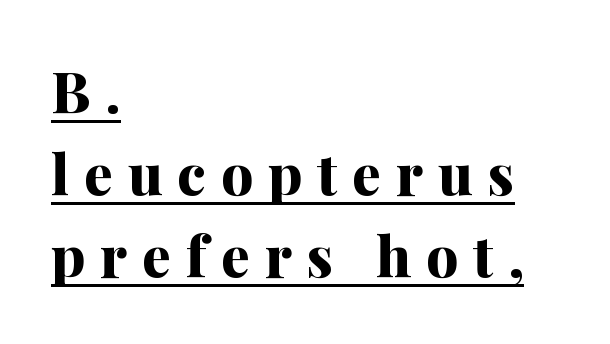
{"serif": "yes", "italic": "no", "bold": "yes", "weight": "bold", "width": "normal", "stroke_contrast": "medium", "x_height": "medium", "monospaced": "no", "underline": "yes", "align": "left", "line_spacing": "normal", "line_spacing_ratio": 1.44, "letter_spacing": "wide", "letter_spacing_em": 0.26, "glyph_px": 57}
